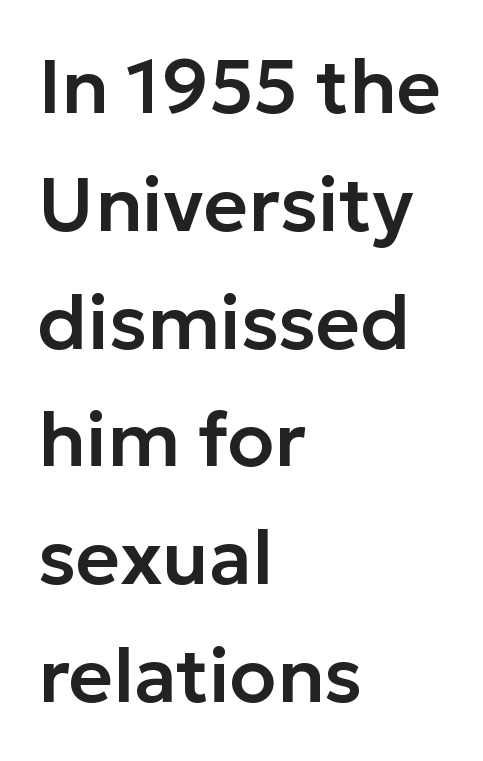
How would I describe the line gaps? Plain and ordinary. These lines stack with their left ends in a neat column. Examine the stroke ends and you'll find no serifs. How are the letters spaced? Ordinarily, with no added tracking. Italic? Not at all — the glyphs are vertical.
